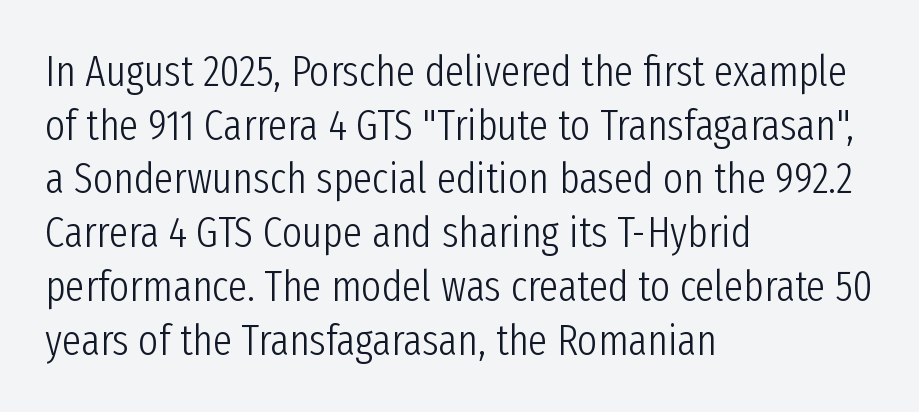
Q: Is the text bold? A: No.
Q: Is the text italic (slanted)? A: No, it is upright.
Q: Is the typeface a serif or a sans-serif typeface? A: Sans-serif.
Q: Is the text underlined? A: No.
Q: How is the paragraph aligned? A: Left-aligned.
Q: Is the spacing between letters normal or unusually wide? A: Normal.
Q: Is the spacing between lines tight, normal or loose? A: Normal.
Q: Width (condensed, normal, or wide)? A: Condensed.
Q: Stroke contrast? A: Low.
Q: x-height? A: Medium.
Q: Monospaced? A: No.
